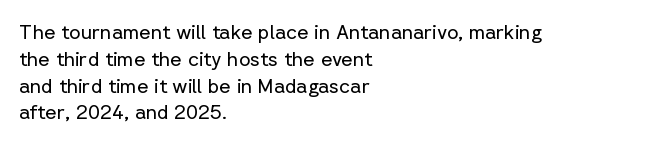
{"italic": "no", "bold": "no", "underline": "no", "align": "left", "line_spacing": "normal", "line_spacing_ratio": 1.34, "letter_spacing": "normal", "letter_spacing_em": 0.0, "glyph_px": 20}
